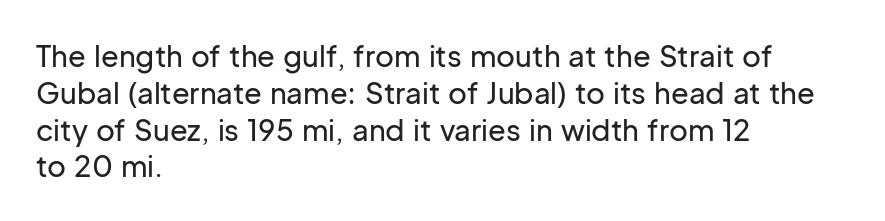
Q: Is the text italic (slanted)? A: No, it is upright.
Q: Is the typeface a serif or a sans-serif typeface? A: Sans-serif.
Q: Is the text underlined? A: No.
Q: How is the paragraph aligned? A: Left-aligned.
Q: Is the spacing between letters normal or unusually wide? A: Normal.
Q: Is the spacing between lines tight, normal or loose? A: Normal.
Q: Width (condensed, normal, or wide)? A: Normal.
Q: Stroke contrast? A: Low.
Q: x-height? A: Medium.
Q: Monospaced? A: No.
